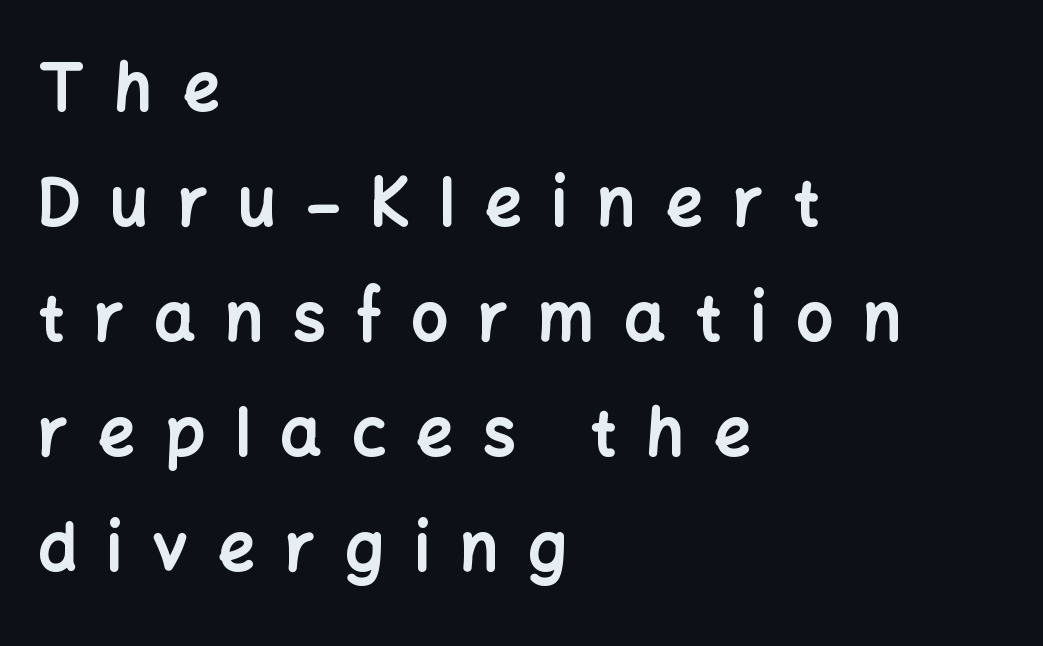
Spacing verdict: proportional, widths tailored to each character. Each line starts at the same left margin while the right side varies. The words here are not underlined. The axis of the letterforms is exactly vertical. Bold? Absolutely — the strokes are thick and heavy. Glyph-to-glyph distance is far greater than everyday printed text.
